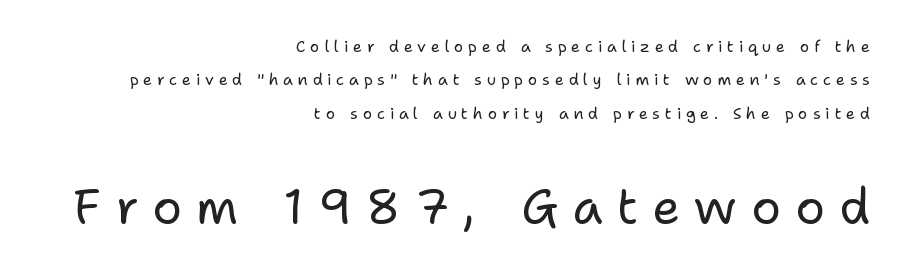
The image shows 49 px regular-weight sans-serif type, upright; set right-aligned, loose line spacing (2.08x), unusually wide letter spacing (+0.29 em), not underlined; the second (bottom) block is 3.06x larger; low stroke contrast and a medium x-height.
